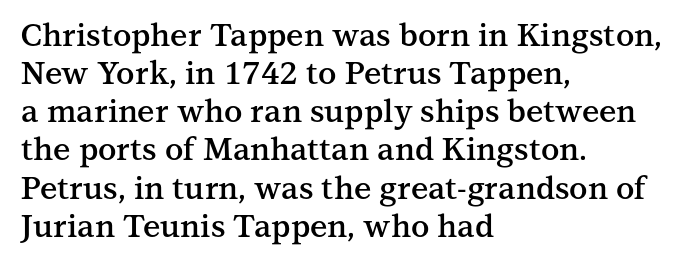
{"serif": "yes", "italic": "no", "bold": "semi", "weight": "semibold", "width": "normal", "stroke_contrast": "medium", "x_height": "medium", "monospaced": "no", "underline": "no", "align": "left", "line_spacing_ratio": 1.23, "letter_spacing": "normal", "letter_spacing_em": 0.0, "glyph_px": 31}
